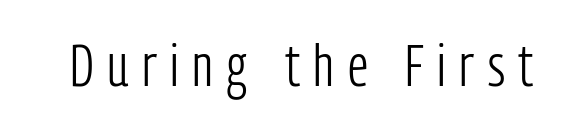
There is plenty of visible air inserted between adjacent glyphs. Spacing verdict: proportional, widths tailored to each character. The specimen omits any rule beneath the text block's lines. The designer went with a sans here, leaving each stem footless.
